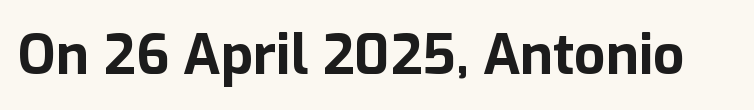
{"serif": "no", "italic": "no", "bold": "yes", "weight": "bold", "width": "normal", "stroke_contrast": "low", "x_height": "medium", "monospaced": "no", "underline": "no", "letter_spacing": "normal", "letter_spacing_em": 0.0, "glyph_px": 55}
